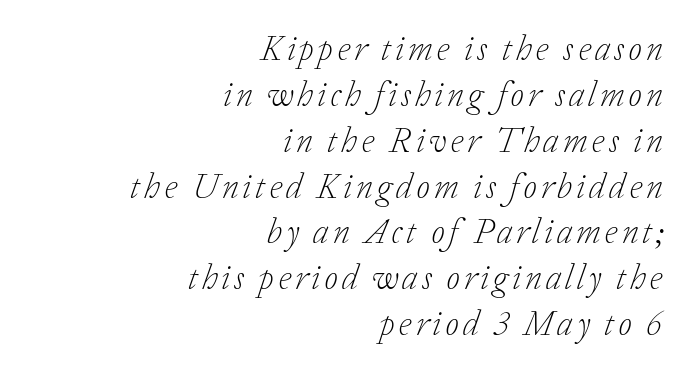
{"serif": "yes", "italic": "yes", "lean": "right", "slant_degrees": 20, "bold": "no", "weight": "light", "width": "normal", "stroke_contrast": "low", "x_height": "medium", "monospaced": "no", "underline": "no", "align": "right", "line_spacing": "normal", "line_spacing_ratio": 1.31, "glyph_px": 35}
